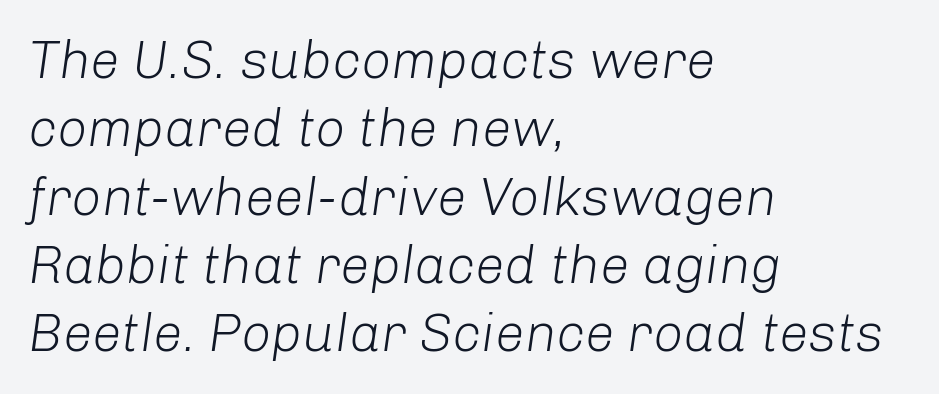
The image shows 53 px light type, italic (leaning right); set left-aligned, normal line spacing (1.29x), normal letter spacing, not underlined; low stroke contrast and a medium x-height.
